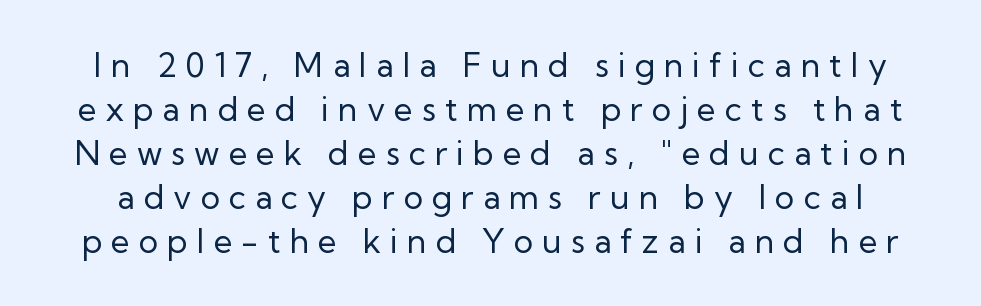
The face looks like a standard text weight, possibly lighter. Summary of vertical rhythm: regular, with standard interline spacing. Substantial extra tracking has been applied to these lines. Any mark beneath the type? The region is blank. Here the designer chose a conventional face with non-uniform glyph widths.
